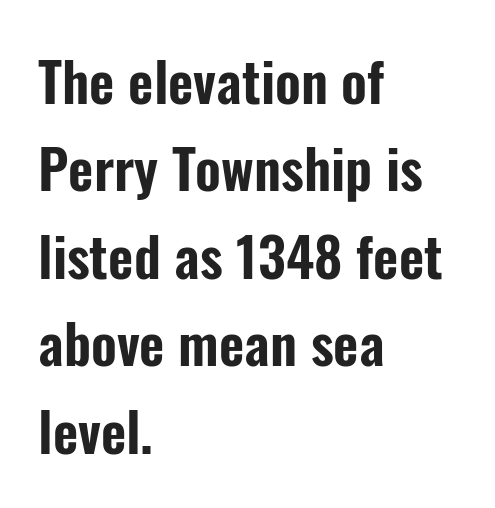
Q: Is the text italic (slanted)? A: No, it is upright.
Q: Is the typeface a serif or a sans-serif typeface? A: Sans-serif.
Q: Is the text underlined? A: No.
Q: How is the paragraph aligned? A: Left-aligned.
Q: Is the spacing between letters normal or unusually wide? A: Normal.
Q: Is the spacing between lines tight, normal or loose? A: Normal.
Q: Width (condensed, normal, or wide)? A: Condensed.
Q: Stroke contrast? A: Low.
Q: x-height? A: Medium.
Q: Monospaced? A: No.
